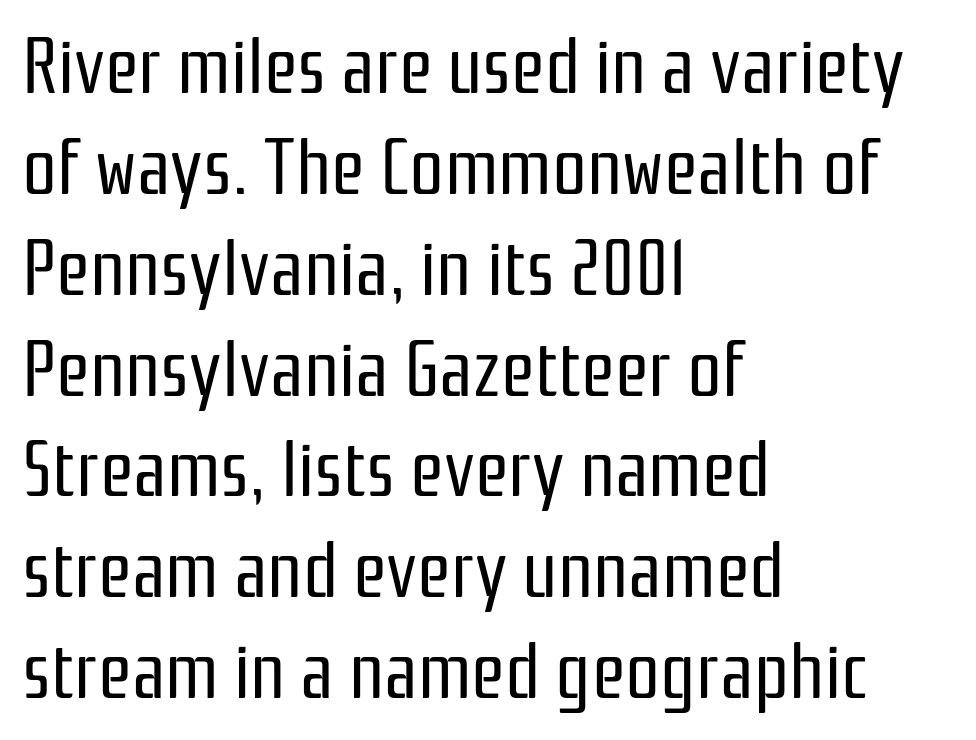
The image shows 77 px regular-weight, condensed sans-serif type, upright; set left-aligned, normal line spacing (1.31x), normal letter spacing, not underlined; low stroke contrast and a medium x-height.
